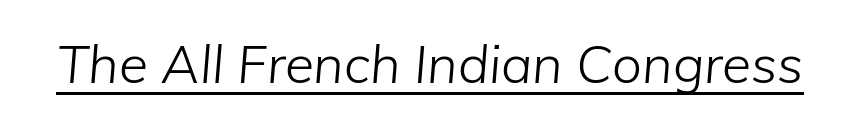
Yep, that's italic — everything's leaning. Looks like regular typesetting: each glyph gets only the width it needs. The rendering keeps characters at their native spacing. Underlined type. Compared with a typical body face, this is equally light or lighter still.
